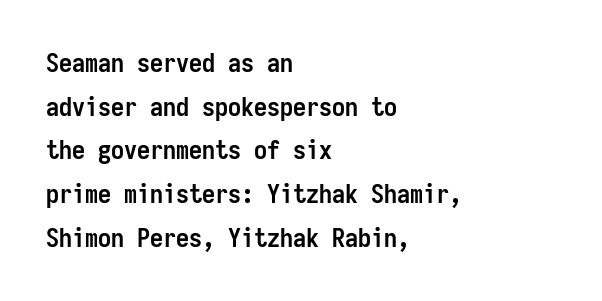
The tracking reads as untouched default to a designer's eye. Leading: standard. Does the copy run flush right? No — it runs flush left. Set as a true bold cut, around the 700 mark.
